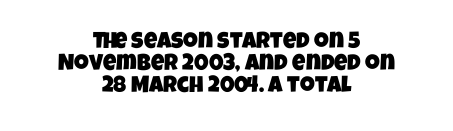
Leftover space on each line is divided equally before and after the words. Nobody drew a line under any word here. The block of text is dense from top to bottom, with scant space between rows. The rendering keeps characters at their native spacing.
